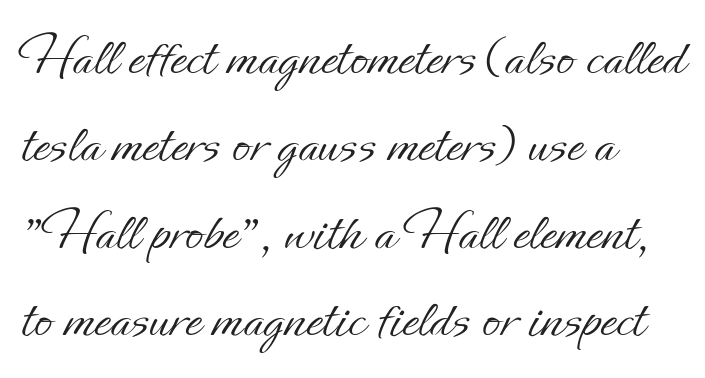
The image shows 59 px light type; set left-aligned, normal line spacing (1.48x), normal letter spacing, not underlined; low stroke contrast and a small x-height.
